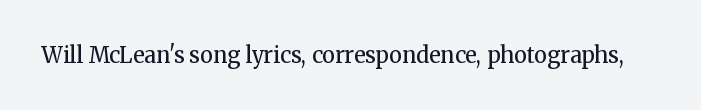
The space directly below the letters is spotless. Quick note: not italic, upright. The line texture is even and compact thanks to regular tracking. These glyphs show unthickened strokes, regular width or finer.
